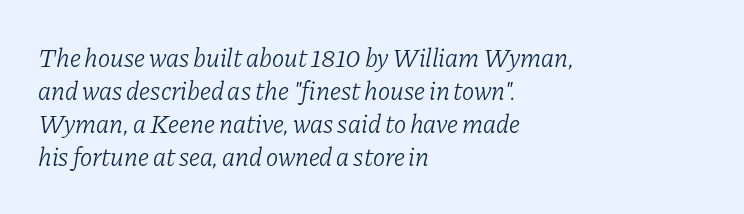
{"italic": "yes", "lean": "right", "slant_degrees": 11, "bold": "no", "underline": "no", "align": "left", "line_spacing": "normal", "line_spacing_ratio": 1.27, "letter_spacing": "normal", "letter_spacing_em": 0.0, "glyph_px": 26}
